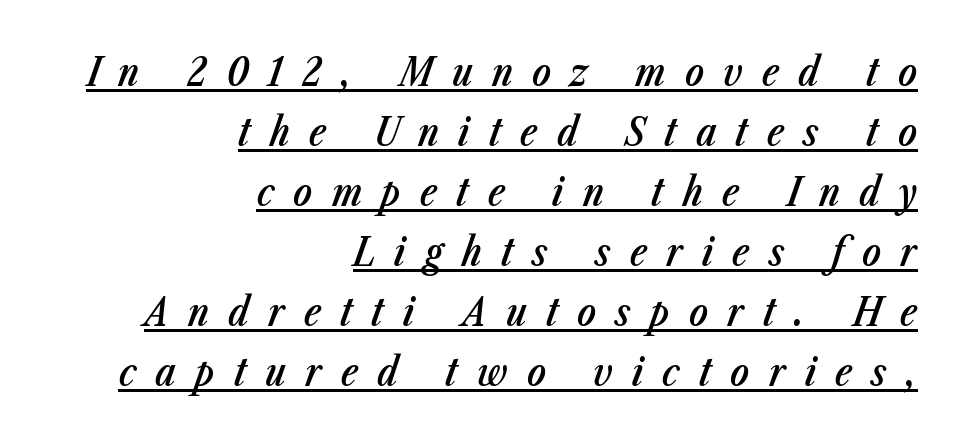
Q: Is the text bold? A: Semi-bold.
Q: Is the text italic (slanted)? A: Yes, it leans right by about 23 degrees.
Q: Is the text underlined? A: Yes.
Q: How is the paragraph aligned? A: Right-aligned.
Q: Is the spacing between letters normal or unusually wide? A: Unusually wide.
Q: Is the spacing between lines tight, normal or loose? A: Normal.
Q: Width (condensed, normal, or wide)? A: Condensed.
Q: Stroke contrast? A: Low.
Q: x-height? A: Medium.
Q: Monospaced? A: No.
